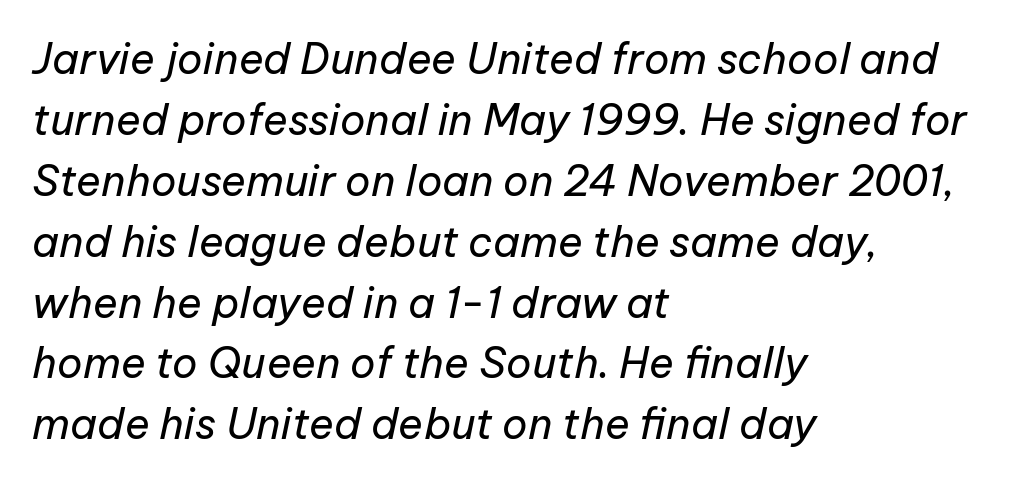
{"italic": "yes", "lean": "right", "slant_degrees": 12, "bold": "no", "weight": "regular", "width": "normal", "stroke_contrast": "low", "x_height": "medium", "monospaced": "no", "underline": "no", "align": "left", "line_spacing": "normal", "line_spacing_ratio": 1.45, "letter_spacing": "normal", "letter_spacing_em": 0.0, "glyph_px": 42}
